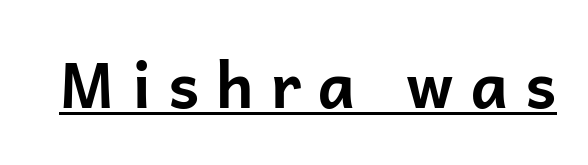
It's the straight-up-and-down kind of type. Looks like regular typesetting: each glyph gets only the width it needs. Examine the stroke ends and you'll find no serifs. The letters are bold, with thick, heavy strokes.
